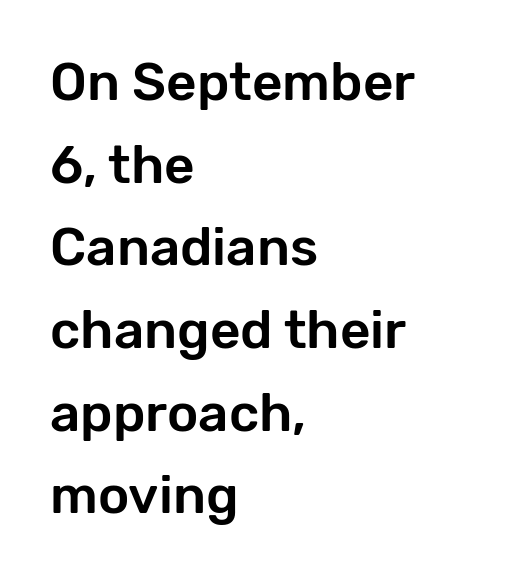
Q: Is the text italic (slanted)? A: No, it is upright.
Q: Is the typeface a serif or a sans-serif typeface? A: Sans-serif.
Q: Is the text underlined? A: No.
Q: How is the paragraph aligned? A: Left-aligned.
Q: Is the spacing between letters normal or unusually wide? A: Normal.
Q: Is the spacing between lines tight, normal or loose? A: Normal.
Q: Width (condensed, normal, or wide)? A: Normal.
Q: Stroke contrast? A: Low.
Q: x-height? A: Medium.
Q: Monospaced? A: No.
